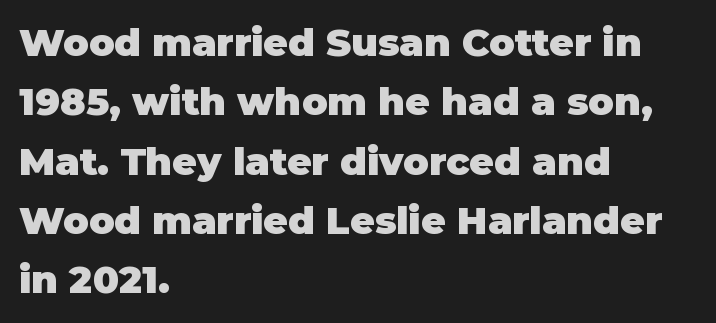
Posture: straight, roman, zero tilt. Leftover space on each line is placed entirely after the last word. Tracking here is standard; glyphs follow each other at the usual distance. The face used here has the dense, thick strokes of a bold. The letters advance in unequal steps, a hallmark of proportional type.
